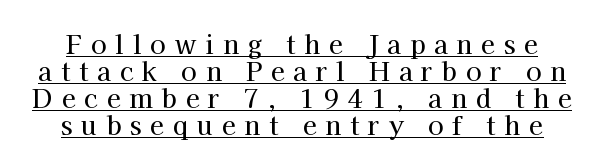
Ascenders rise straight up at ninety degrees. The leading is snug, giving the passage a crowded texture. Letter spacing: wide. The typesetter has applied underlining to the passage shown.
